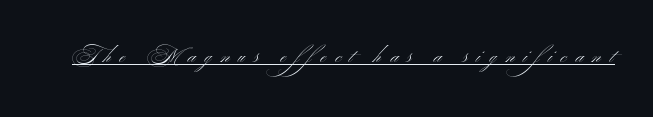
{"bold": "no", "underline": "yes", "letter_spacing": "wide", "letter_spacing_em": 0.45, "glyph_px": 20}
